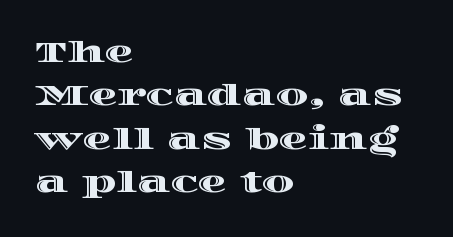
The image shows 29 px wide type, upright; set left-aligned, normal line spacing (1.5x), normal letter spacing, not underlined; a large x-height.
